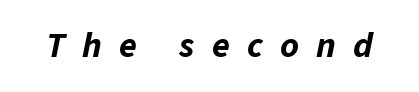
Substantial extra tracking has been applied to these lines. This is oblique type, the kind used for emphasis or titles. A full-strength bold gives these letters their thick strokes. Underline: absent. Do the characters align in a grid? No, the font is proportional.
